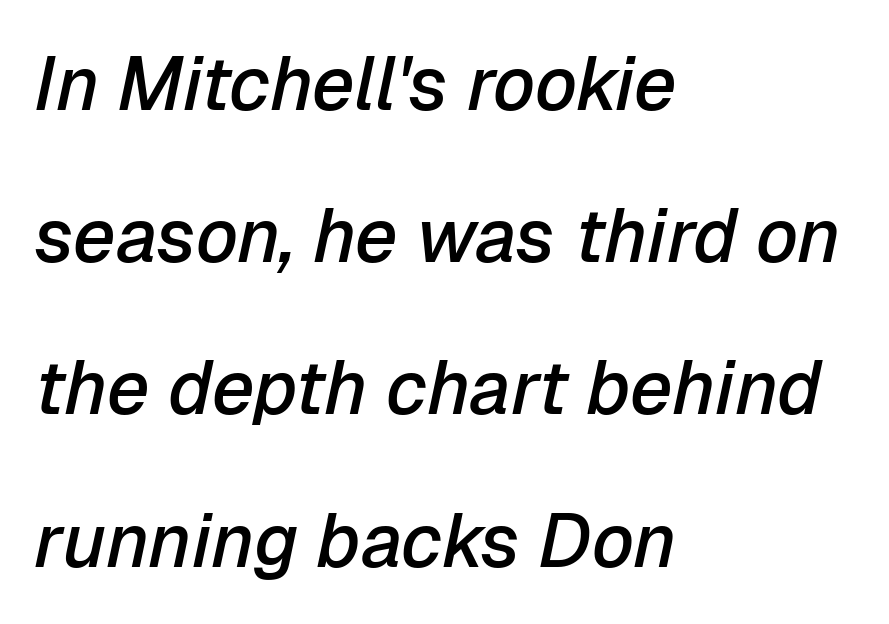
{"italic": "yes", "lean": "right", "slant_degrees": 12, "bold": "semi", "weight": "semibold", "width": "normal", "stroke_contrast": "low", "x_height": "medium", "monospaced": "no", "underline": "no", "align": "left", "line_spacing": "loose", "line_spacing_ratio": 2.03, "letter_spacing": "normal", "letter_spacing_em": 0.0, "glyph_px": 75}
